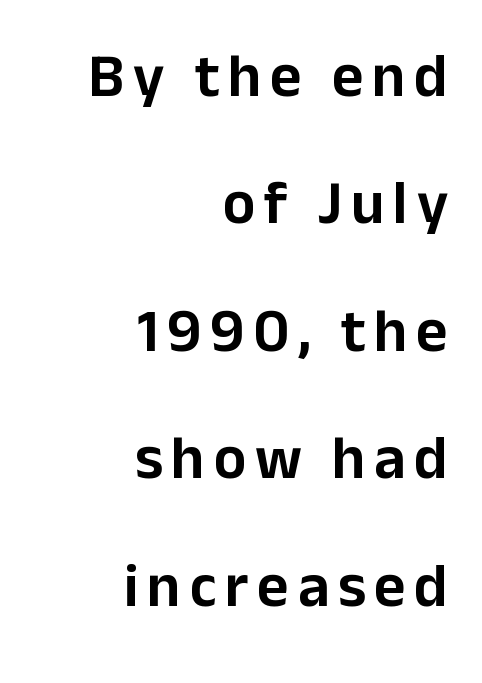
{"serif": "no", "italic": "no", "width": "normal", "stroke_contrast": "low", "x_height": "medium", "monospaced": "no", "underline": "no", "align": "right", "line_spacing": "loose", "line_spacing_ratio": 2.09, "glyph_px": 61}
